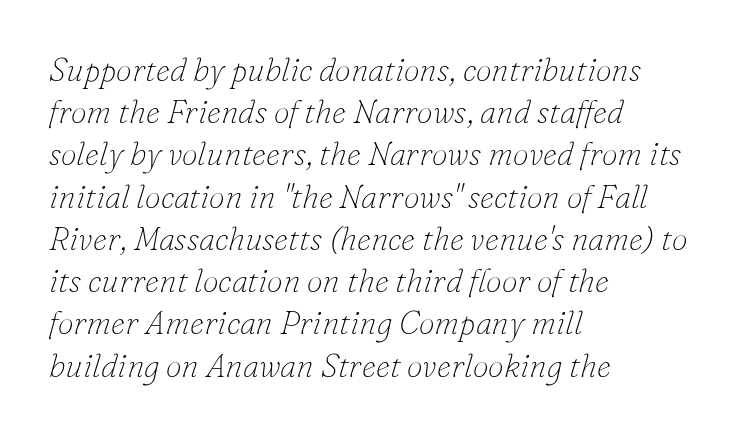
Q: Is the text bold? A: No.
Q: Is the text italic (slanted)? A: Yes, it leans right by about 16 degrees.
Q: Is the typeface a serif or a sans-serif typeface? A: Serif.
Q: Is the text underlined? A: No.
Q: How is the paragraph aligned? A: Left-aligned.
Q: Is the spacing between letters normal or unusually wide? A: Normal.
Q: Is the spacing between lines tight, normal or loose? A: Normal.
Q: Width (condensed, normal, or wide)? A: Normal.
Q: Stroke contrast? A: Low.
Q: x-height? A: Small.
Q: Monospaced? A: No.
